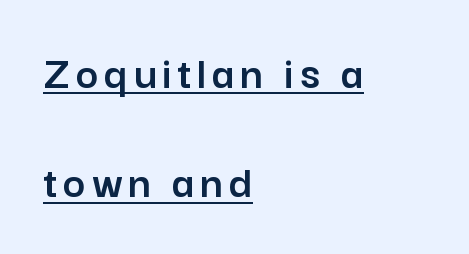
{"serif": "no", "italic": "no", "width": "normal", "stroke_contrast": "low", "x_height": "medium", "monospaced": "no", "underline": "yes", "align": "left", "line_spacing": "loose", "line_spacing_ratio": 2.28, "glyph_px": 48}
